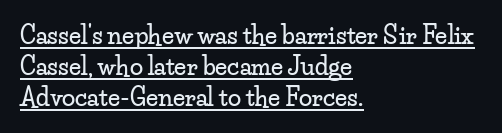
Q: Is the text italic (slanted)? A: No, it is upright.
Q: Is the text underlined? A: Yes.
Q: How is the paragraph aligned? A: Left-aligned.
Q: Is the spacing between letters normal or unusually wide? A: Normal.
Q: Is the spacing between lines tight, normal or loose? A: Normal.
